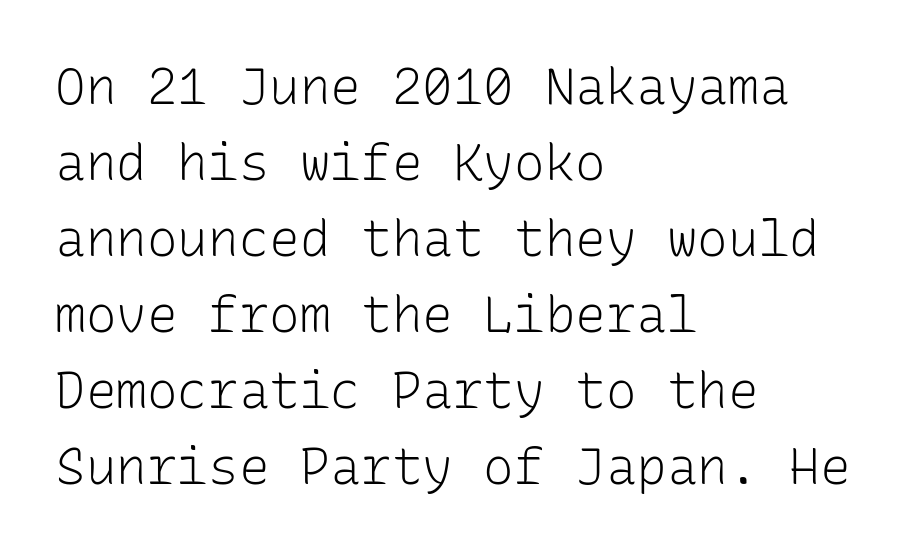
The type family on display is of the sans-serif kind. Underline: absent. In terms of letterspacing, this is plain default setting. Every stem runs plumb, perpendicular to the baseline. The lines sit at an ordinary, default distance from one another. Is this a fixed-width face? Yes — each glyph sits in an identical cell.
